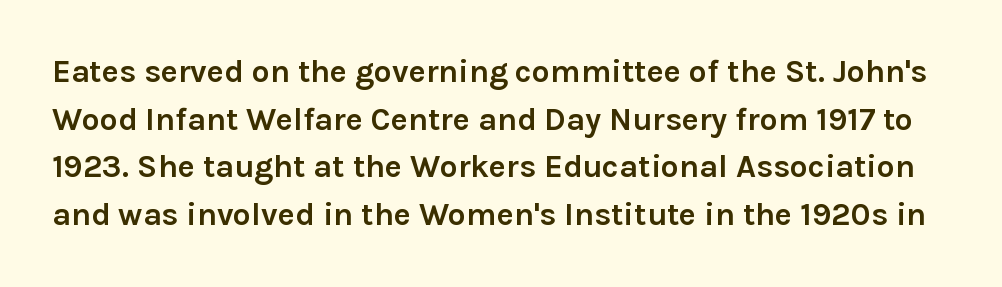
Q: Is the text bold? A: Yes.
Q: Is the text italic (slanted)? A: No, it is upright.
Q: Is the typeface a serif or a sans-serif typeface? A: Sans-serif.
Q: Is the text underlined? A: No.
Q: Is the spacing between letters normal or unusually wide? A: Normal.
Q: Is the spacing between lines tight, normal or loose? A: Normal.
Q: Width (condensed, normal, or wide)? A: Normal.
Q: Stroke contrast? A: Low.
Q: x-height? A: Medium.
Q: Monospaced? A: No.
